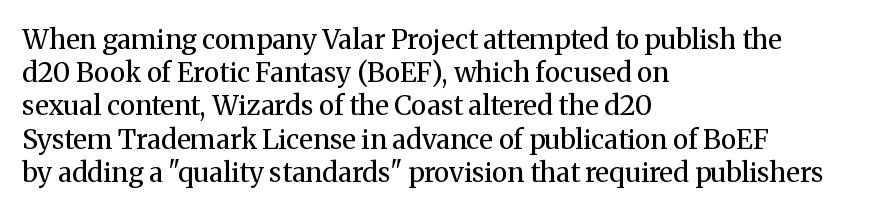
Q: Is the text bold? A: No.
Q: Is the text italic (slanted)? A: No, it is upright.
Q: Is the text underlined? A: No.
Q: How is the paragraph aligned? A: Left-aligned.
Q: Is the spacing between letters normal or unusually wide? A: Normal.
